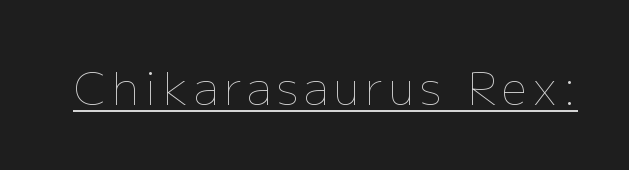
You could not count columns in this text — the font is proportionally spaced. Heft: none added — not bold. A baseline rule has been typeset under these characters. Nope, not italic — everything's standing straight.
